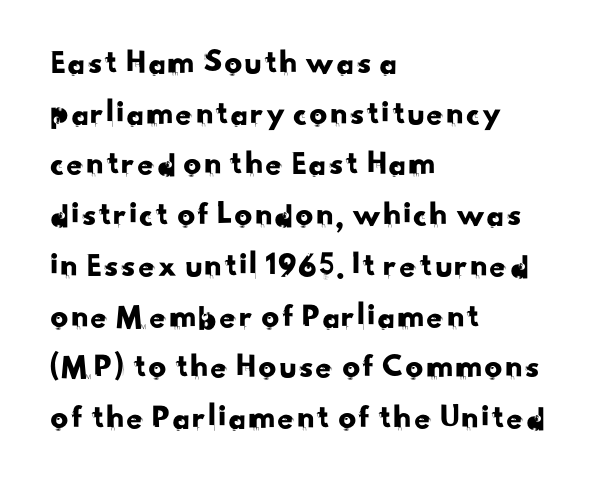
The image shows 35 px sans-serif type; set left-aligned, normal line spacing (1.45x), normal letter spacing, not underlined; low stroke contrast and a small x-height.
